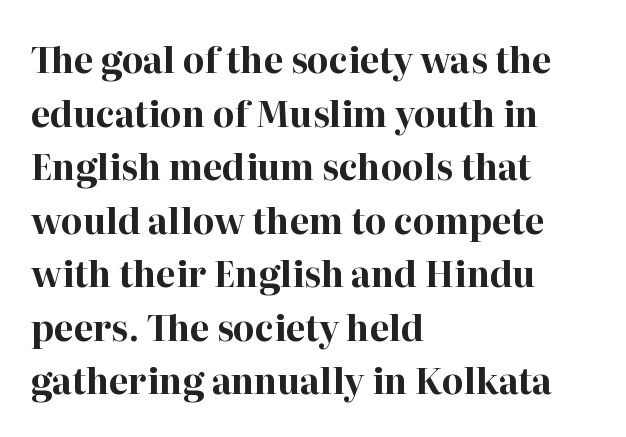
How are the letters spaced? Ordinarily, with no added tracking. Quick note: not italic, upright. These lines stack with their left ends in a neat column. Check under the words: just untouched page. Students, this is bold: see how much ink each stroke carries. Think of a printed novel: that variable character pitch is what you see here.
